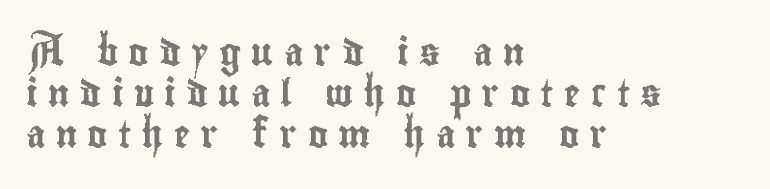
Q: Is the text italic (slanted)? A: No, it is upright.
Q: Is the text underlined? A: No.
Q: How is the paragraph aligned? A: Left-aligned.
Q: Is the spacing between letters normal or unusually wide? A: Unusually wide.
Q: Is the spacing between lines tight, normal or loose? A: Normal.
